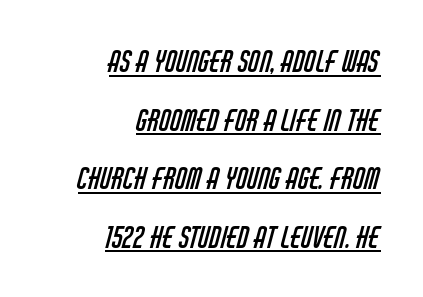
{"serif": "no", "bold": "no", "weight": "regular", "width": "condensed", "stroke_contrast": "low", "x_height": "large", "monospaced": "no", "underline": "yes", "align": "right", "line_spacing": "loose", "line_spacing_ratio": 2.02, "letter_spacing": "normal", "letter_spacing_em": 0.0, "glyph_px": 29}
